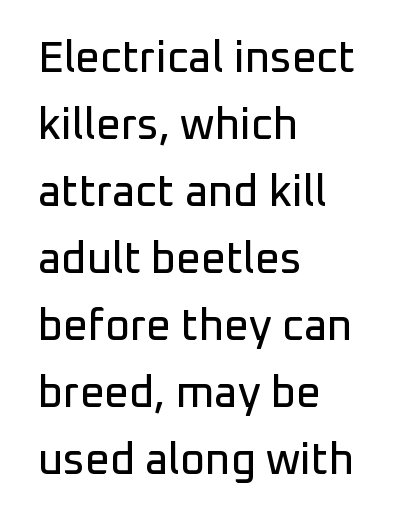
You can tell from the bare stems that sans-serif type was used. A normal amount of white space separates one row of letters from the next. Note the varied advance widths — an 'i' is clearly narrower than an 'm'. Spacing between characters is what you'd get straight out of the box.
